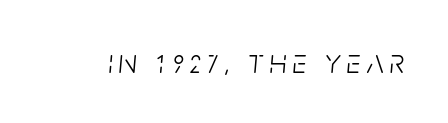
The image shows 34 px light, condensed type, italic (leaning right); set not underlined; low stroke contrast and a large x-height.
